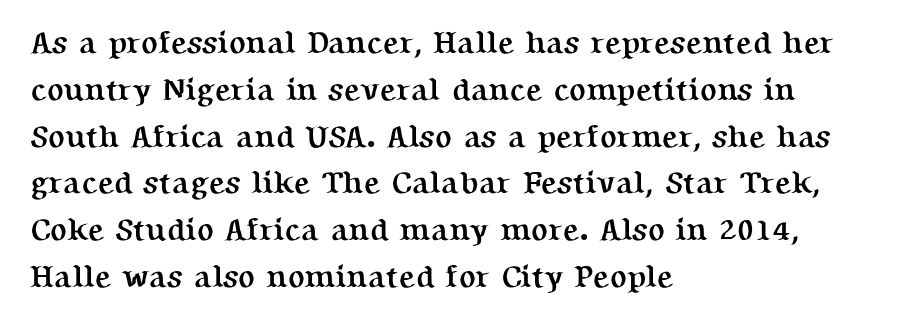
{"serif": "yes", "italic": "no", "bold": "yes", "weight": "semibold", "width": "normal", "stroke_contrast": "medium", "x_height": "medium", "monospaced": "no", "underline": "no", "align": "left", "line_spacing": "normal", "line_spacing_ratio": 1.51, "letter_spacing": "normal", "letter_spacing_em": 0.0, "glyph_px": 31}
